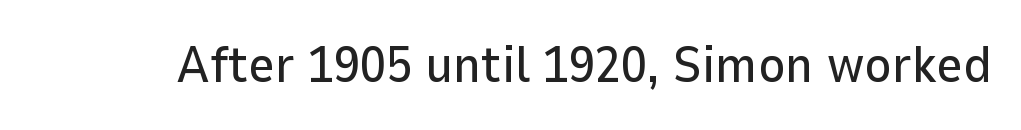
Q: Is the text italic (slanted)? A: No, it is upright.
Q: Is the typeface a serif or a sans-serif typeface? A: Sans-serif.
Q: Is the text underlined? A: No.
Q: Is the spacing between letters normal or unusually wide? A: Normal.
Q: Width (condensed, normal, or wide)? A: Normal.
Q: Stroke contrast? A: Low.
Q: x-height? A: Medium.
Q: Monospaced? A: No.
